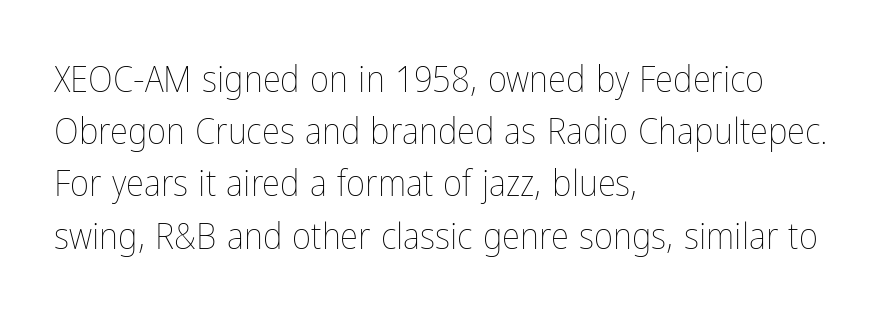
Each letter keeps its own natural width here, so spacing adapts to shape. Rendered with straight, roman letterforms. The gaps between neighbouring characters are ordinary and unremarkable. Summary of weight: not heavy and not bold. The space beneath each line is pristine and unruled.
